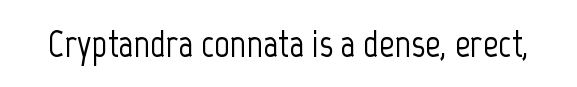
Q: Is the text italic (slanted)? A: No, it is upright.
Q: Is the typeface a serif or a sans-serif typeface? A: Sans-serif.
Q: Is the text underlined? A: No.
Q: Is the spacing between letters normal or unusually wide? A: Normal.
Q: Width (condensed, normal, or wide)? A: Condensed.
Q: Stroke contrast? A: Low.
Q: x-height? A: Medium.
Q: Monospaced? A: No.
